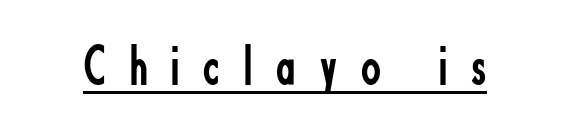
The image shows 58 px regular-weight, condensed sans-serif type, upright; set unusually wide letter spacing (+0.42 em), underlined; low stroke contrast and a small x-height.
